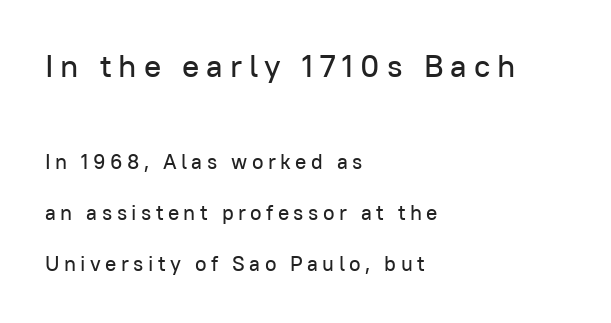
The image shows 32 px sans-serif type, upright; set left-aligned, loose line spacing (2.43x), unusually wide letter spacing (+0.21 em), not underlined; the first (top) block is 1.52x larger; low stroke contrast and a medium x-height.
